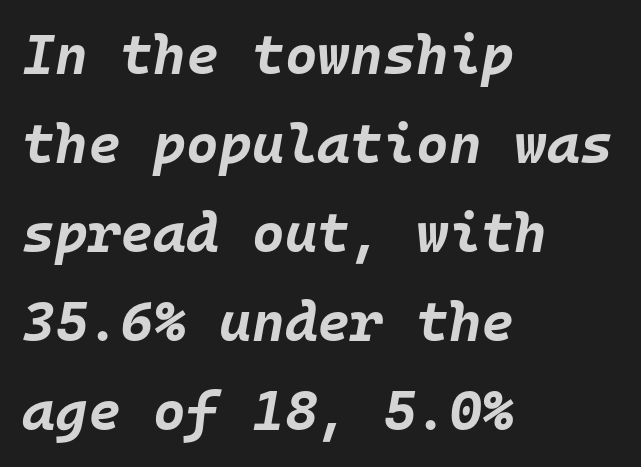
{"italic": "yes", "lean": "right", "slant_degrees": 10, "bold": "yes", "weight": "bold", "width": "normal", "stroke_contrast": "low", "x_height": "large", "monospaced": "yes", "underline": "no", "align": "left", "line_spacing": "normal", "line_spacing_ratio": 1.59, "letter_spacing": "normal", "letter_spacing_em": 0.0, "glyph_px": 56}
